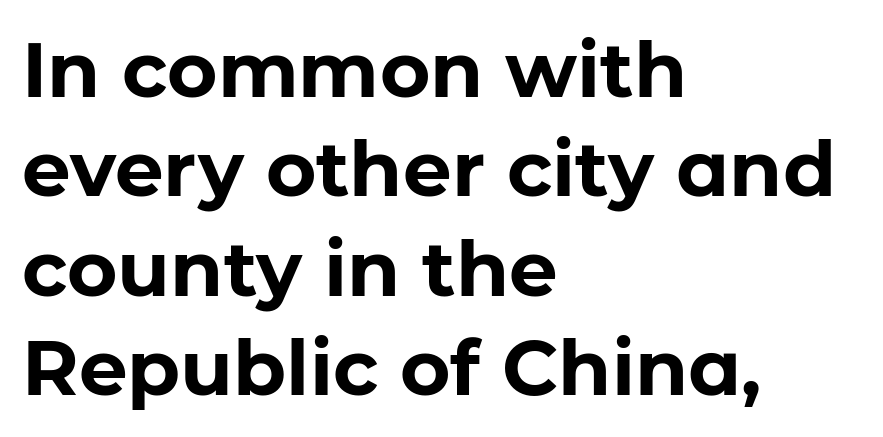
{"serif": "no", "italic": "no", "bold": "yes", "weight": "bold", "width": "normal", "stroke_contrast": "low", "x_height": "medium", "monospaced": "no", "underline": "no", "align": "left", "line_spacing": "normal", "line_spacing_ratio": 1.29, "letter_spacing": "normal", "letter_spacing_em": 0.0, "glyph_px": 77}
